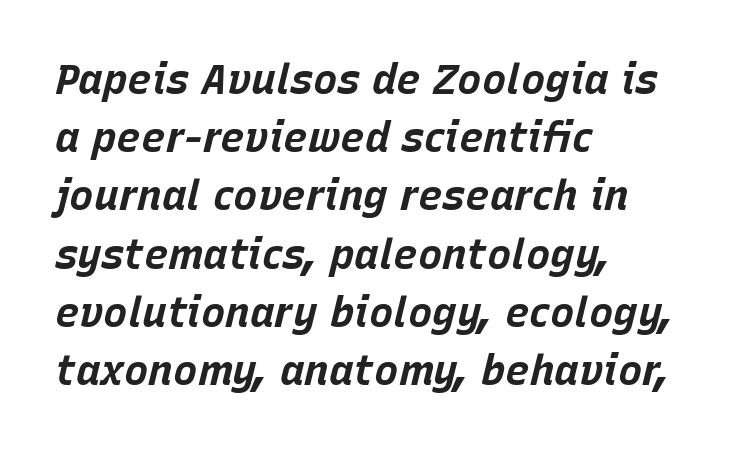
{"italic": "yes", "lean": "right", "slant_degrees": 15, "bold": "yes", "weight": "bold", "width": "normal", "stroke_contrast": "low", "x_height": "large", "monospaced": "no", "underline": "no", "align": "left", "line_spacing": "normal", "line_spacing_ratio": 1.42, "letter_spacing": "normal", "letter_spacing_em": 0.0, "glyph_px": 41}
